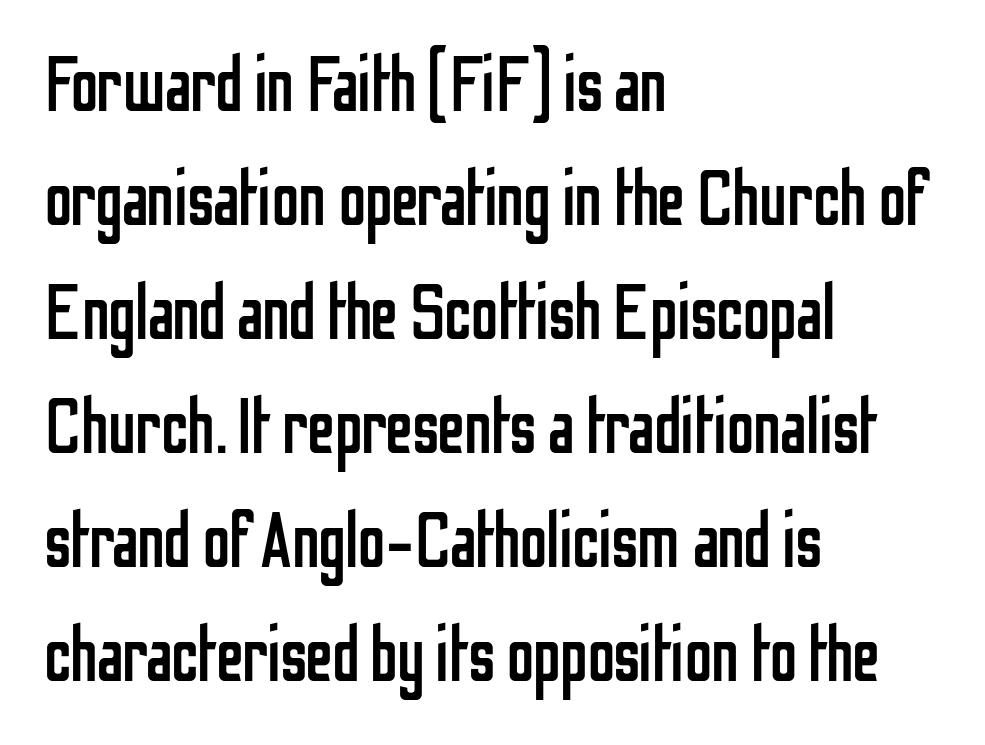
Italic: no, the glyphs are upright roman. The gaps between neighbouring characters are ordinary and unremarkable. The rendering uses a moderate line-height, typical for paragraphs. A typesetter would call this proportional, since set widths differ per character.
